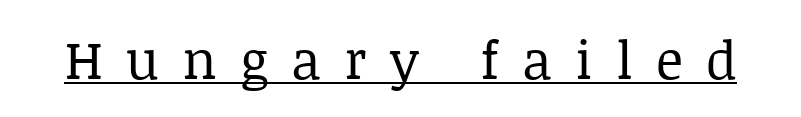
Q: Is the text bold? A: No.
Q: Is the text italic (slanted)? A: No, it is upright.
Q: Is the typeface a serif or a sans-serif typeface? A: Serif.
Q: Is the text underlined? A: Yes.
Q: Is the spacing between letters normal or unusually wide? A: Unusually wide.
Q: Width (condensed, normal, or wide)? A: Normal.
Q: Stroke contrast? A: Low.
Q: x-height? A: Large.
Q: Monospaced? A: No.
